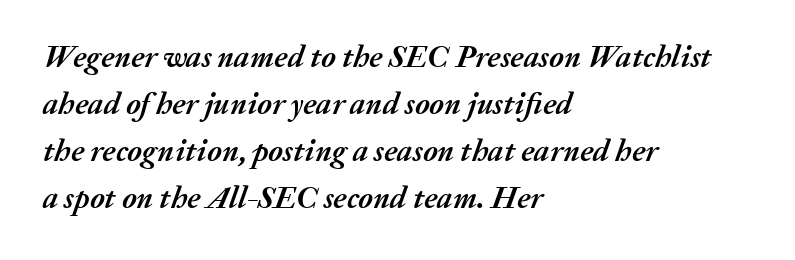
The passage shown is typed in a proportional face where columns would drift. The specimen omits any rule beneath the text block's lines. Between one letter and the next there's only the usual sliver of space. Thick stems and heavy bowls — unmistakably bold.
